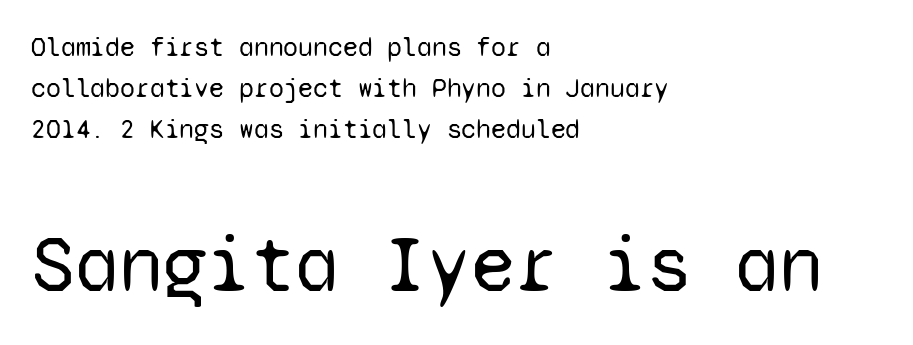
{"serif": "no", "italic": "no", "bold": "no", "weight": "regular", "width": "normal", "stroke_contrast": "low", "x_height": "medium", "monospaced": "yes", "underline": "no", "align": "left", "line_spacing": "normal", "line_spacing_ratio": 1.51, "letter_spacing": "normal", "letter_spacing_em": 0.0, "larger_block": "second", "size_ratio": 2.96, "glyph_px": 80}
